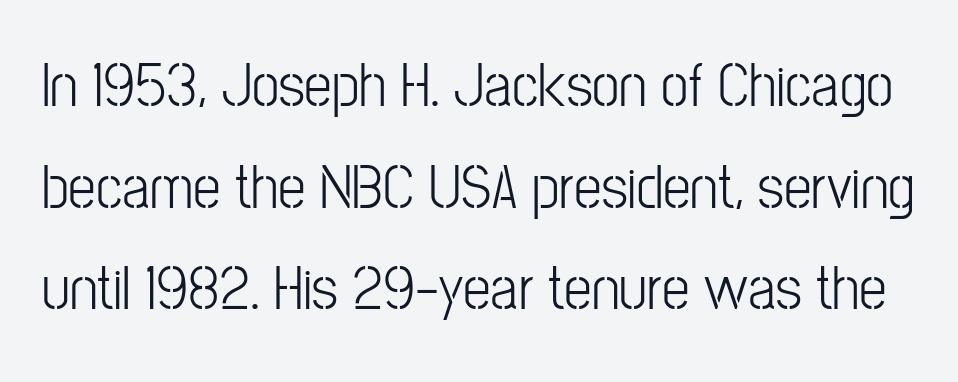
{"serif": "no", "italic": "no", "bold": "no", "weight": "light", "width": "condensed", "stroke_contrast": "low", "x_height": "medium", "monospaced": "no", "underline": "no", "line_spacing": "normal", "line_spacing_ratio": 1.64, "letter_spacing": "normal", "letter_spacing_em": 0.0, "glyph_px": 62}
